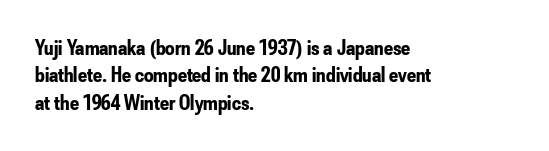
The rendering anchors every line to the left-hand side. This is the regular roman posture of the typeface. A normal amount of white space separates one row of letters from the next. The face used here is rendered with its standard letterfit. A clean baseline with only descenders dipping below it. The sample has been set heavy, in full bold.
